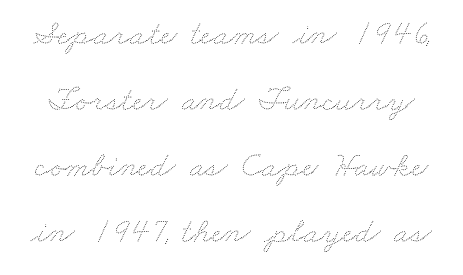
The image shows 35 px thin, wide type; set line spacing 1.89x, normal letter spacing, not underlined; medium stroke contrast and a small x-height.
